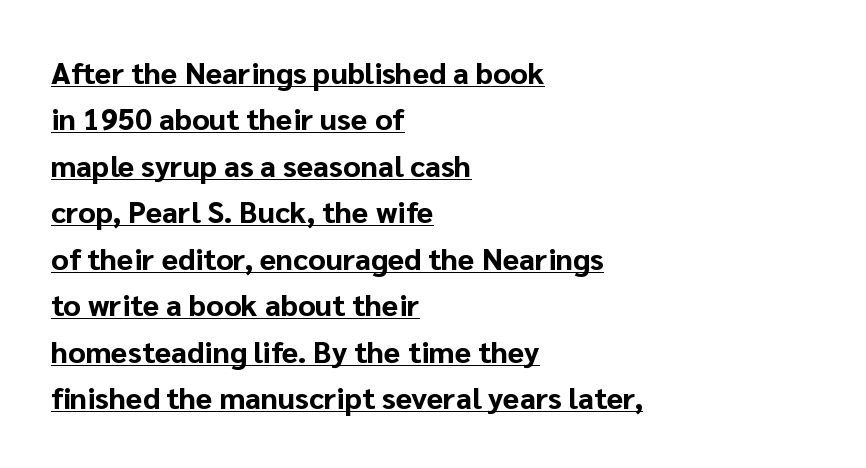
Q: Is the text bold? A: Yes.
Q: Is the text italic (slanted)? A: No, it is upright.
Q: Is the typeface a serif or a sans-serif typeface? A: Sans-serif.
Q: Is the text underlined? A: Yes.
Q: How is the paragraph aligned? A: Left-aligned.
Q: Is the spacing between letters normal or unusually wide? A: Normal.
Q: Is the spacing between lines tight, normal or loose? A: Normal.
Q: Width (condensed, normal, or wide)? A: Normal.
Q: Stroke contrast? A: Low.
Q: x-height? A: Medium.
Q: Monospaced? A: No.
